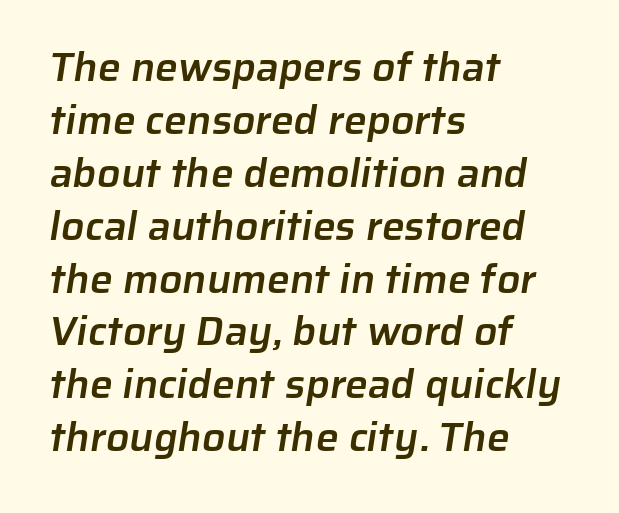
The face used here is a sans, in the tradition of grotesques and geometrics. Semibold letterforms, between regular and bold. The horizontal fit of the characters is conventional and even. The passage shown is typed in a proportional face where columns would drift. Does the leading feel generous? No, just average.
